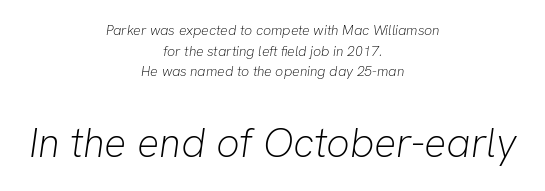
{"italic": "yes", "lean": "right", "slant_degrees": 8, "bold": "no", "weight": "light", "width": "normal", "stroke_contrast": "low", "x_height": "medium", "monospaced": "no", "underline": "no", "align": "center", "line_spacing": "normal", "line_spacing_ratio": 1.47, "letter_spacing": "normal", "letter_spacing_em": 0.0, "larger_block": "second", "size_ratio": 2.93, "glyph_px": 41}
